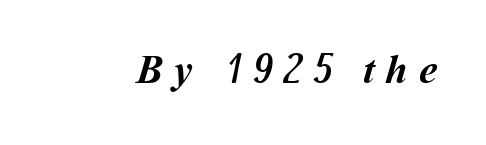
{"bold": "yes", "weight": "semibold", "width": "normal", "stroke_contrast": "medium", "x_height": "medium", "monospaced": "no", "underline": "no", "letter_spacing": "wide", "letter_spacing_em": 0.26, "glyph_px": 41}
